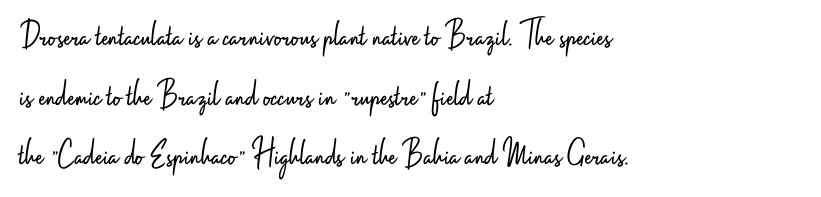
{"serif": "no", "bold": "no", "weight": "light", "width": "condensed", "stroke_contrast": "low", "x_height": "small", "monospaced": "no", "underline": "no", "align": "left", "line_spacing": "normal", "line_spacing_ratio": 1.57, "letter_spacing": "normal", "letter_spacing_em": 0.0, "glyph_px": 38}
